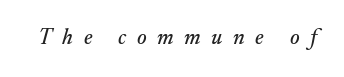
{"italic": "yes", "lean": "right", "slant_degrees": 17, "underline": "no", "letter_spacing": "wide", "letter_spacing_em": 0.48, "glyph_px": 22}
